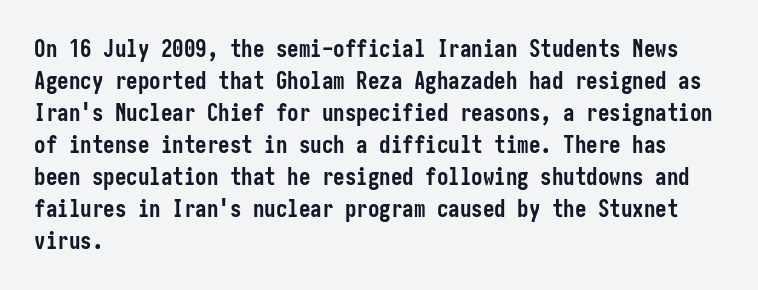
The image shows 23 px bold type, upright; set left-aligned, normal line spacing (1.39x), normal letter spacing, not underlined.
